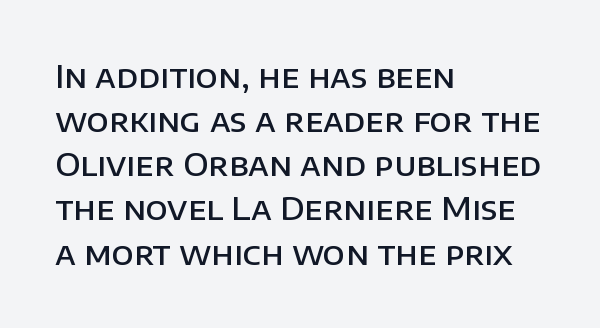
The sample has been set in demibold, a notch under bold. Honestly, the letter spacing is just normal — you wouldn't notice it. Looks like regular typesetting: each glyph gets only the width it needs. The vertical gap from one line to the next is medium. Nothing sits at the stroke ends, so this counts as sans-serif.
